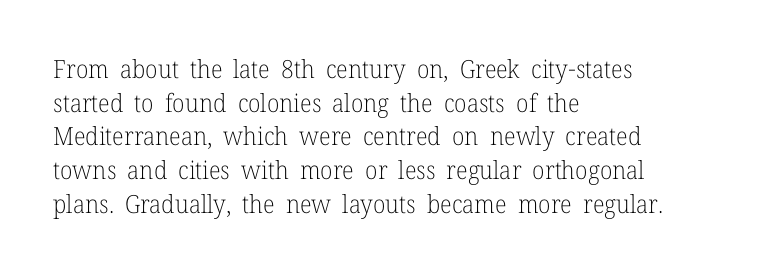
{"italic": "no", "bold": "no", "underline": "no", "align": "left", "line_spacing": "normal", "line_spacing_ratio": 1.35, "letter_spacing": "normal", "letter_spacing_em": 0.0, "glyph_px": 25}
